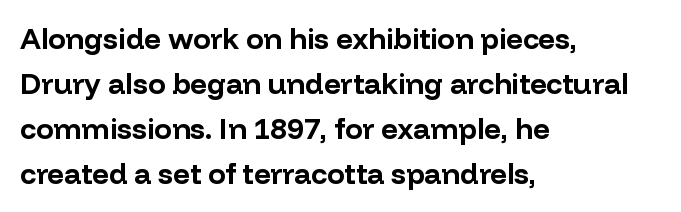
{"serif": "no", "italic": "no", "bold": "yes", "weight": "bold", "width": "normal", "stroke_contrast": "low", "x_height": "medium", "monospaced": "no", "underline": "no", "align": "left", "line_spacing": "normal", "line_spacing_ratio": 1.55, "letter_spacing": "normal", "letter_spacing_em": 0.0, "glyph_px": 29}
